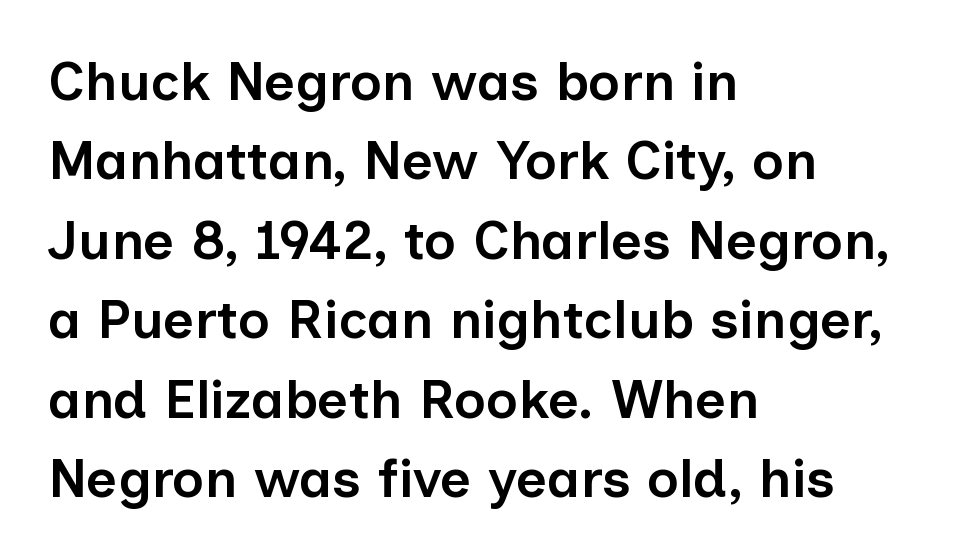
The glyphs are unaccompanied by any horizontal stroke below them. This sample has the flowing, uneven cadence of proportional lettering. Caption: semibold face, moderately heavy strokes. Quick note: interline space is typical. Grotesque or geometric, the face here clearly has no serifs.
